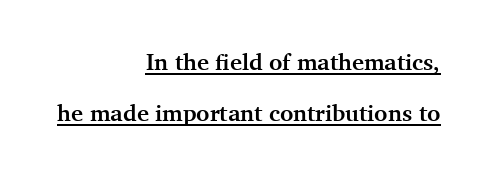
Q: Is the text bold? A: Yes.
Q: Is the text italic (slanted)? A: No, it is upright.
Q: Is the text underlined? A: Yes.
Q: How is the paragraph aligned? A: Right-aligned.
Q: Is the spacing between letters normal or unusually wide? A: Normal.
Q: Is the spacing between lines tight, normal or loose? A: Loose.
